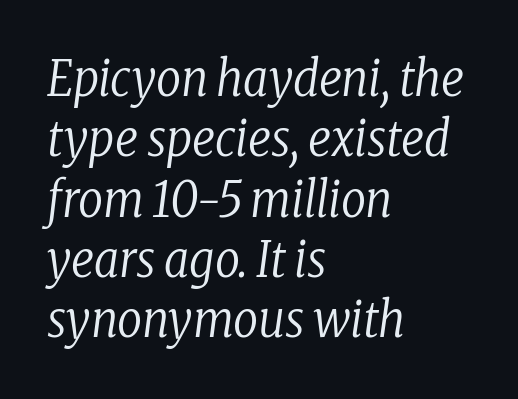
Here the designer chose a conventional face with non-uniform glyph widths. In CSS terms this would be text-align: left. Ink coverage per letter is moderate at most. Default kerning and tracking; the words read as compact shapes. Italic: yes, the glyphs are oblique. Regarding serifs, this sample has them.
